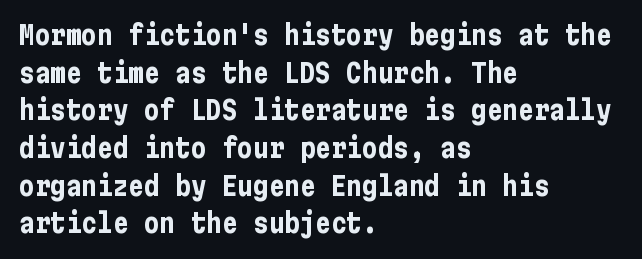
The image shows 26 px bold type, upright; set left-aligned, normal line spacing (1.45x), normal letter spacing, not underlined.
